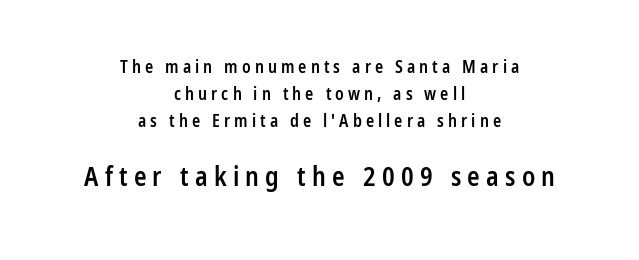
{"italic": "no", "bold": "semi", "underline": "no", "align": "center", "line_spacing": "normal", "line_spacing_ratio": 1.58, "letter_spacing": "wide", "letter_spacing_em": 0.24, "larger_block": "second", "size_ratio": 1.53, "glyph_px": 26}
